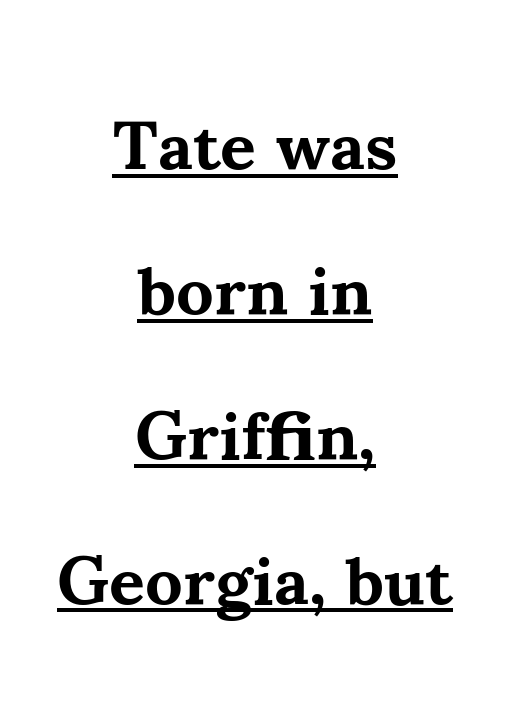
Q: Is the text bold? A: Yes.
Q: Is the text italic (slanted)? A: No, it is upright.
Q: Is the typeface a serif or a sans-serif typeface? A: Serif.
Q: Is the text underlined? A: Yes.
Q: How is the paragraph aligned? A: Centered.
Q: Is the spacing between letters normal or unusually wide? A: Normal.
Q: Is the spacing between lines tight, normal or loose? A: Loose.
Q: Width (condensed, normal, or wide)? A: Normal.
Q: Stroke contrast? A: Medium.
Q: x-height? A: Small.
Q: Monospaced? A: No.
